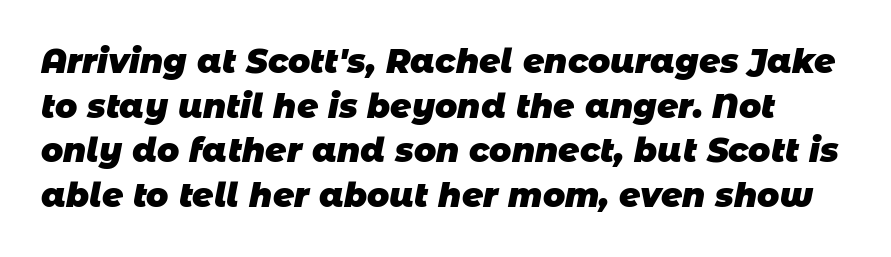
Varying glyph widths throughout — classic text-font behaviour. Words appear dense and cohesive because spacing is normal. Descenders are the only things crossing below the line. The letters carry no serifs — their stems end cleanly without finishing strokes. Vertically, the passage feels balanced, rows spaced as you'd expect.
